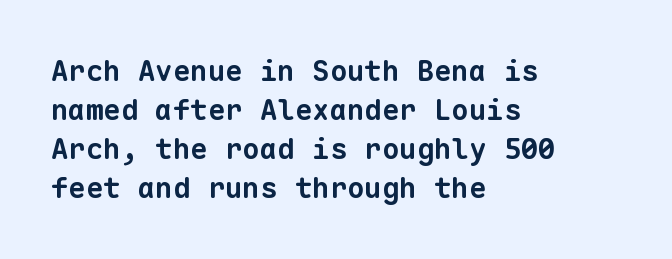
{"serif": "no", "bold": "yes", "weight": "bold", "width": "normal", "stroke_contrast": "low", "x_height": "medium", "monospaced": "yes", "underline": "no", "align": "left", "line_spacing": "normal", "line_spacing_ratio": 1.35, "letter_spacing": "normal", "letter_spacing_em": 0.0, "glyph_px": 29}
